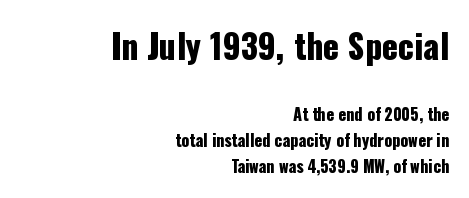
The image shows 33 px condensed sans-serif type, upright; set right-aligned, normal line spacing (1.64x), normal letter spacing, not underlined; the first (top) block is 2.06x larger; low stroke contrast and a medium x-height.
